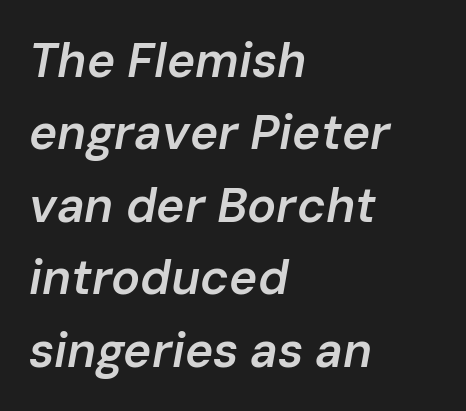
{"italic": "yes", "lean": "right", "slant_degrees": 10, "bold": "semi", "weight": "semibold", "width": "normal", "stroke_contrast": "low", "x_height": "medium", "monospaced": "no", "underline": "no", "align": "left", "line_spacing": "normal", "line_spacing_ratio": 1.51, "letter_spacing": "normal", "letter_spacing_em": 0.0, "glyph_px": 48}
